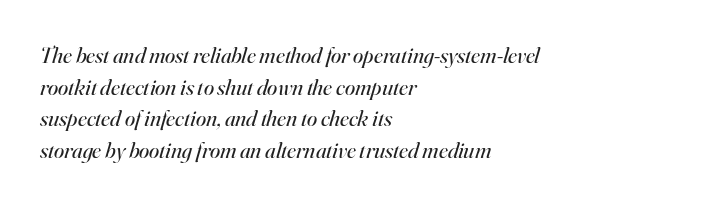
The image shows 23 px text type, italic (leaning right); set left-aligned, normal line spacing (1.37x), normal letter spacing, not underlined.
